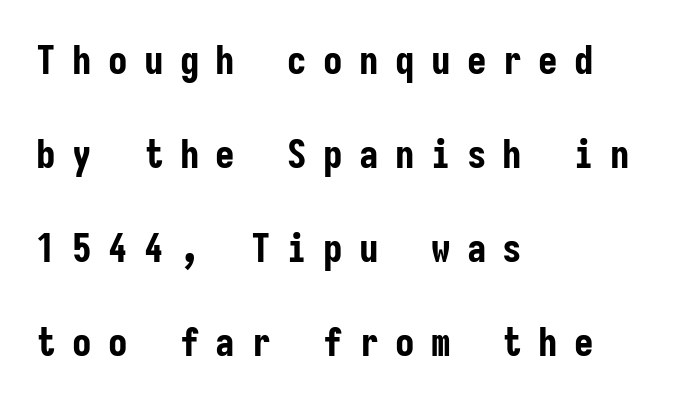
{"serif": "no", "italic": "no", "bold": "yes", "weight": "bold", "width": "condensed", "stroke_contrast": "low", "x_height": "medium", "monospaced": "yes", "underline": "no", "align": "left", "line_spacing": "loose", "line_spacing_ratio": 2.41, "letter_spacing": "wide", "letter_spacing_em": 0.42, "glyph_px": 39}
